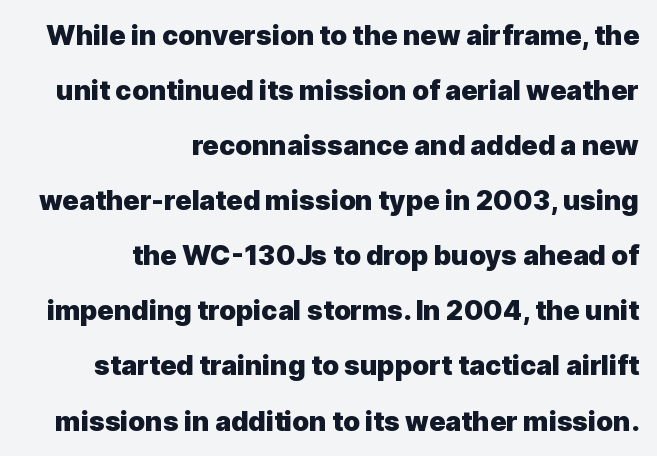
{"italic": "no", "bold": "yes", "underline": "no", "align": "right", "line_spacing": "loose", "line_spacing_ratio": 2.04, "letter_spacing": "normal", "letter_spacing_em": 0.0, "glyph_px": 27}
